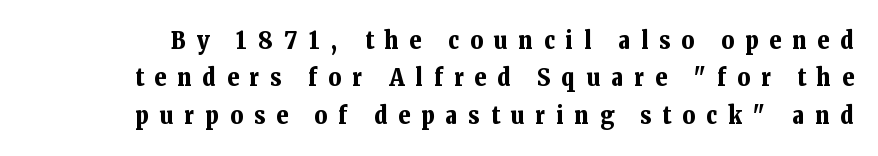
The image shows 24 px bold type, upright; set normal line spacing (1.56x), unusually wide letter spacing (+0.47 em), not underlined.
